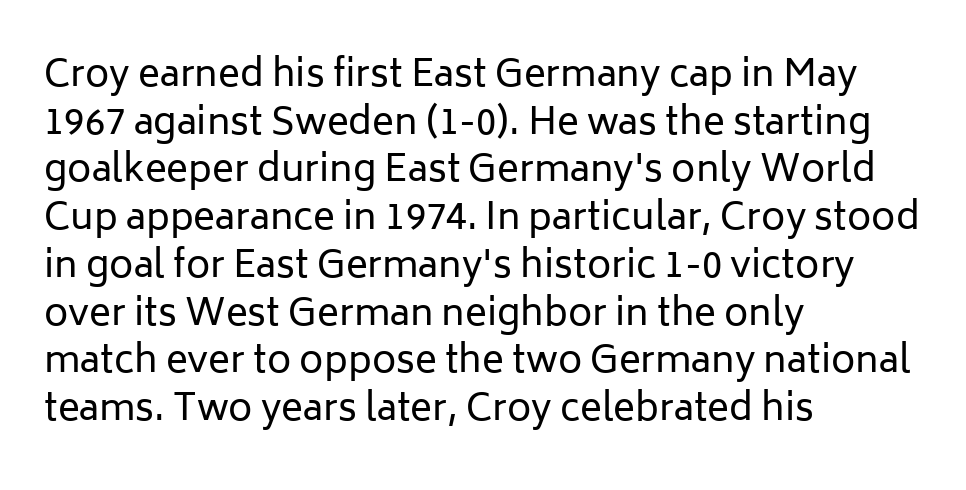
Q: Is the text bold? A: No.
Q: Is the text italic (slanted)? A: No, it is upright.
Q: Is the typeface a serif or a sans-serif typeface? A: Sans-serif.
Q: Is the text underlined? A: No.
Q: How is the paragraph aligned? A: Left-aligned.
Q: Is the spacing between letters normal or unusually wide? A: Normal.
Q: Is the spacing between lines tight, normal or loose? A: Normal.
Q: Width (condensed, normal, or wide)? A: Normal.
Q: Stroke contrast? A: Low.
Q: x-height? A: Medium.
Q: Monospaced? A: No.
